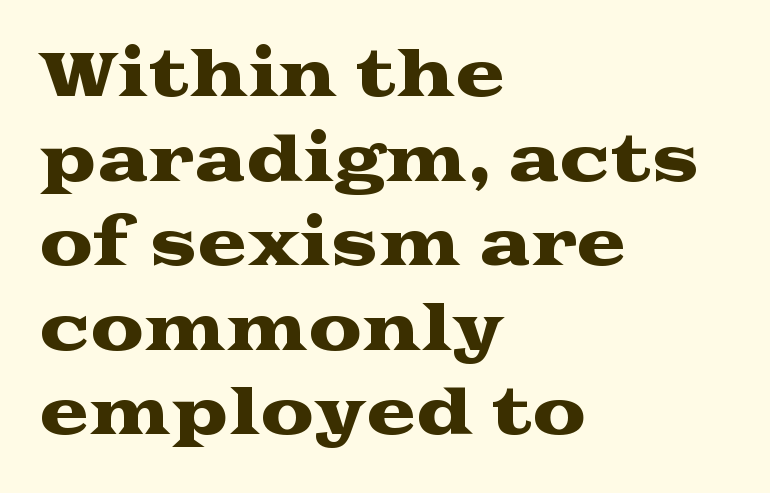
Type without underlining. Posture: upright roman. Here the designer chose a conventional face with non-uniform glyph widths. The letters sit at their default tracking, neither squeezed nor spread.
